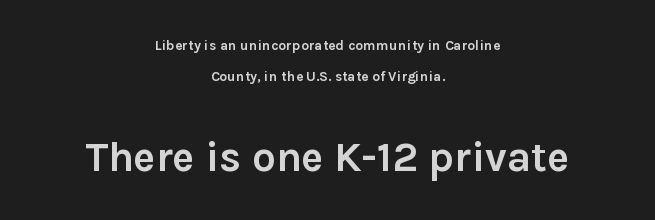
{"serif": "no", "italic": "no", "bold": "yes", "weight": "semibold", "width": "normal", "x_height": "medium", "monospaced": "no", "underline": "no", "align": "center", "line_spacing": "loose", "line_spacing_ratio": 2.2, "letter_spacing": "normal", "letter_spacing_em": 0.0, "larger_block": "second", "size_ratio": 3.0, "glyph_px": 42}
